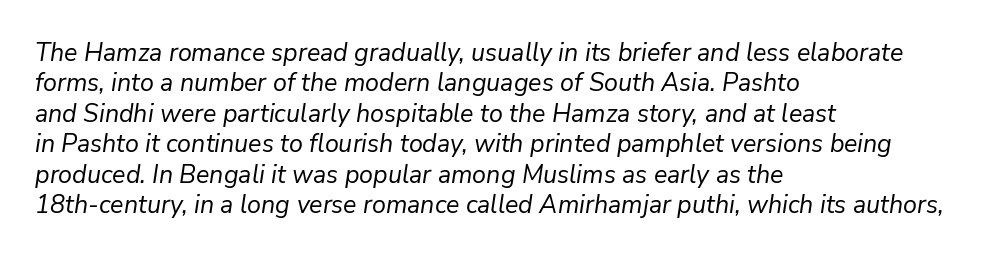
Spacing between characters is what you'd get straight out of the box. No chunkiness to these letters — they're not bold. Characters are canted at an angle relative to the baseline's perpendicular. Each line starts at the same left margin while the right side varies.
